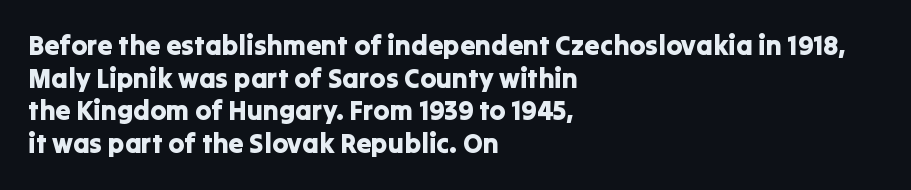
Q: Is the text italic (slanted)? A: No, it is upright.
Q: Is the text underlined? A: No.
Q: How is the paragraph aligned? A: Left-aligned.
Q: Is the spacing between letters normal or unusually wide? A: Normal.
